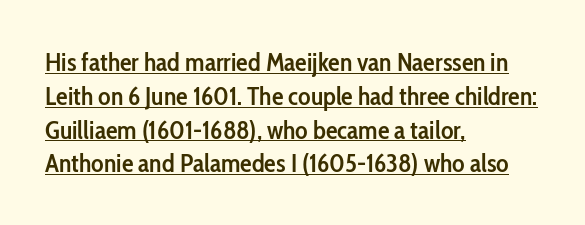
Layout note: lines flush left. Designer's note — italics off, roman on. A continuous stroke trails under the words, as in a hyperlink. The type is set solid horizontally, with unmodified tracking. The lines sit at an ordinary, default distance from one another.
